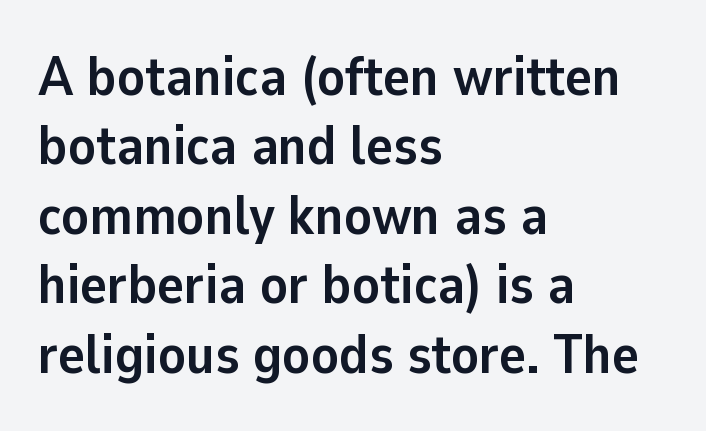
Q: Is the text bold? A: Yes.
Q: Is the text italic (slanted)? A: No, it is upright.
Q: Is the typeface a serif or a sans-serif typeface? A: Sans-serif.
Q: Is the text underlined? A: No.
Q: How is the paragraph aligned? A: Left-aligned.
Q: Is the spacing between letters normal or unusually wide? A: Normal.
Q: Width (condensed, normal, or wide)? A: Normal.
Q: Stroke contrast? A: Low.
Q: x-height? A: Medium.
Q: Monospaced? A: No.
